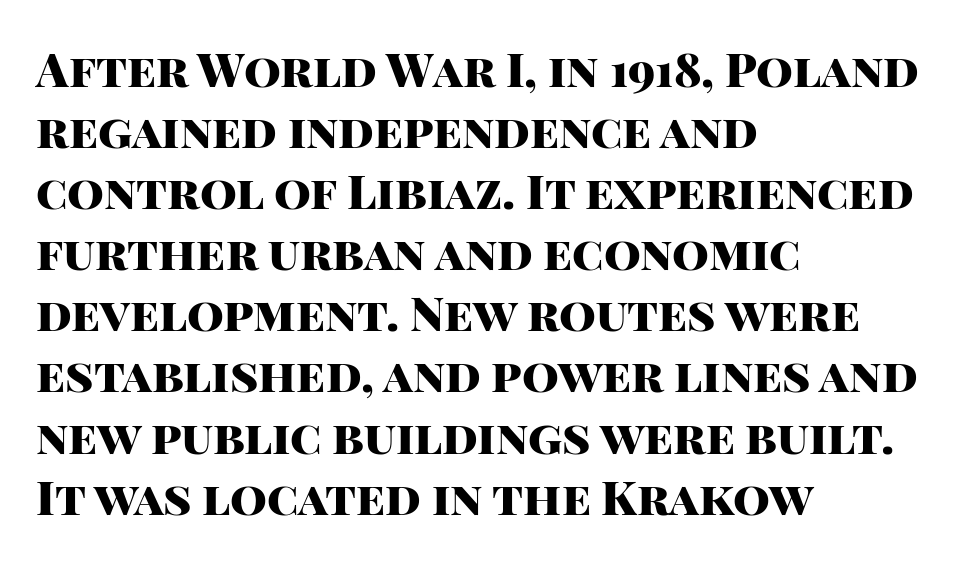
The image shows 47 px heavy sans-serif type, upright; set left-aligned, normal line spacing (1.3x), normal letter spacing, not underlined; high stroke contrast and a large x-height.
